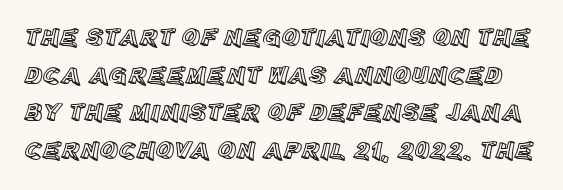
Leading: standard. There is no visible air inserted between adjacent glyphs. Quick note: underline off.
